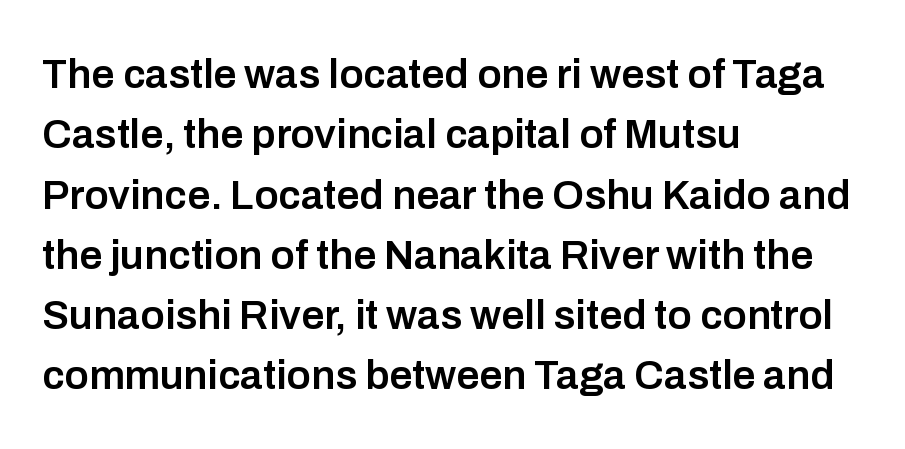
The image shows 41 px semibold sans-serif type, upright; set left-aligned, normal line spacing (1.47x), normal letter spacing, not underlined; low stroke contrast and a medium x-height.
